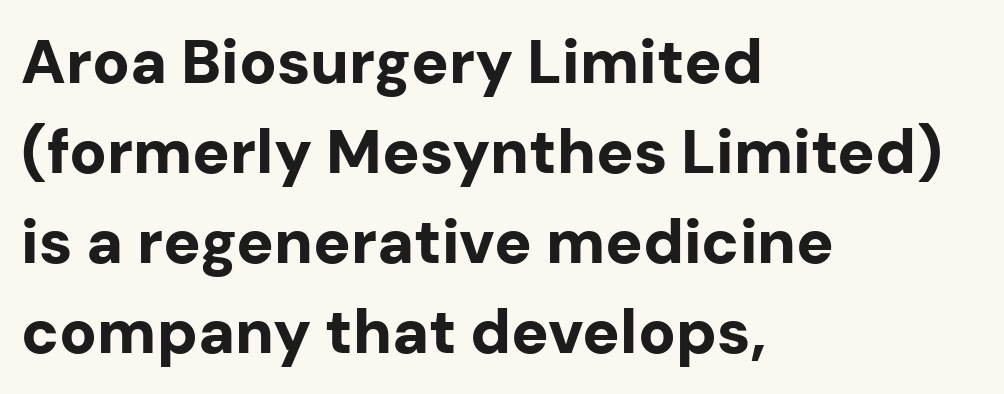
Q: Is the text bold? A: Yes.
Q: Is the text italic (slanted)? A: No, it is upright.
Q: Is the typeface a serif or a sans-serif typeface? A: Sans-serif.
Q: Is the text underlined? A: No.
Q: How is the paragraph aligned? A: Left-aligned.
Q: Is the spacing between letters normal or unusually wide? A: Normal.
Q: Is the spacing between lines tight, normal or loose? A: Normal.
Q: Width (condensed, normal, or wide)? A: Normal.
Q: Stroke contrast? A: Low.
Q: x-height? A: Medium.
Q: Monospaced? A: No.
